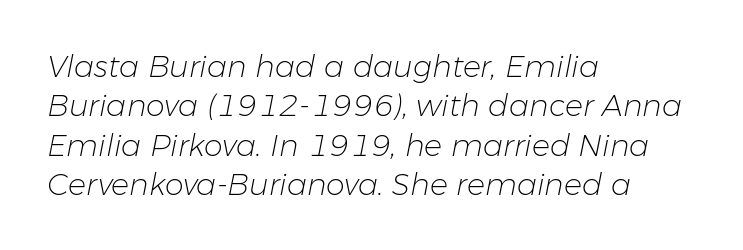
Q: Is the text bold? A: No.
Q: Is the text italic (slanted)? A: Yes, it leans right by about 11 degrees.
Q: Is the text underlined? A: No.
Q: How is the paragraph aligned? A: Left-aligned.
Q: Is the spacing between letters normal or unusually wide? A: Normal.
Q: Is the spacing between lines tight, normal or loose? A: Normal.
Q: Width (condensed, normal, or wide)? A: Normal.
Q: Stroke contrast? A: Low.
Q: x-height? A: Medium.
Q: Monospaced? A: No.
